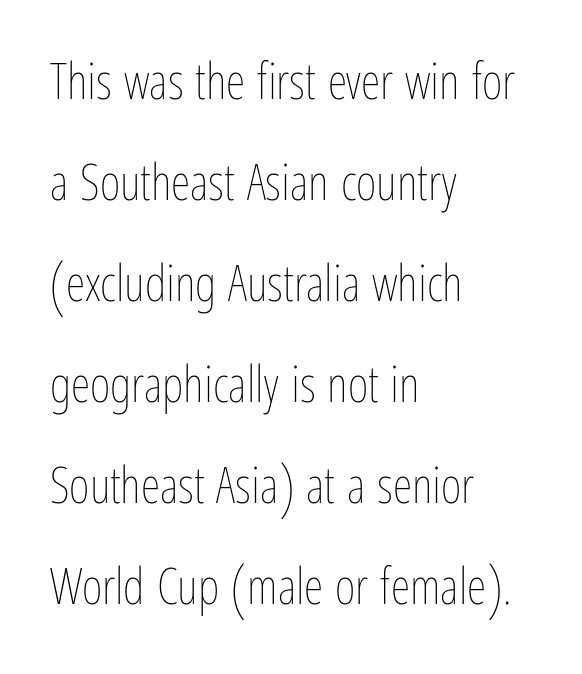
{"italic": "no", "bold": "no", "weight": "thin", "width": "condensed", "stroke_contrast": "low", "x_height": "medium", "monospaced": "no", "underline": "no", "align": "left", "line_spacing": "loose", "line_spacing_ratio": 2.02, "letter_spacing": "normal", "letter_spacing_em": 0.0, "glyph_px": 50}
